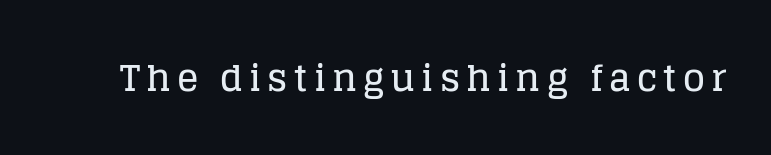
Decoration check: the copy has no underline. It's the straight-up-and-down kind of type. Each letter keeps its own natural width here, so spacing adapts to shape. The characters display serif detailing at their extremities.
